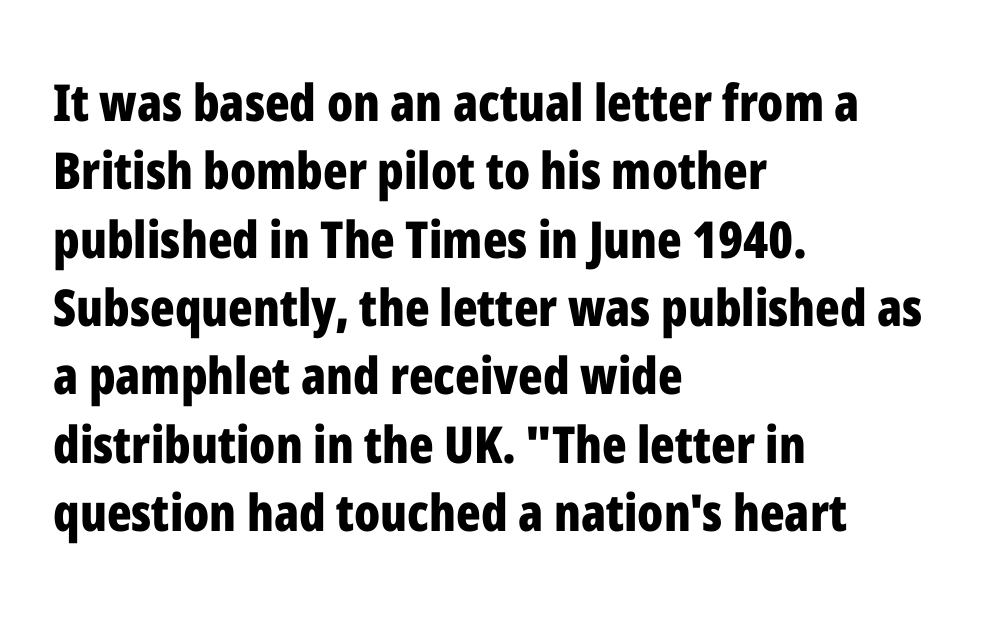
The letters stand upright; this is a roman face. The face used here has the dense, thick strokes of a bold. What's the leading like? Ordinary, nothing unusual. Serif or sans? Sans — the stroke terminals are bare. Honestly, the letter spacing is just normal — you wouldn't notice it.
